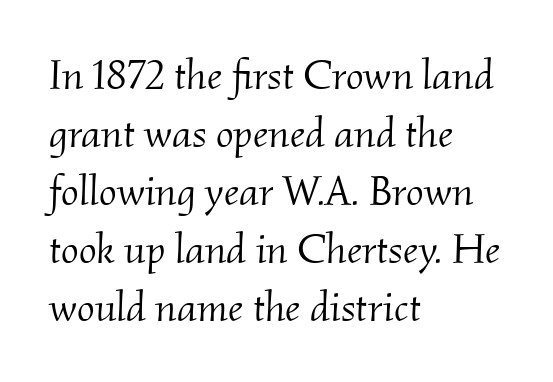
The image shows 42 px light serif type, italic (leaning right); set left-aligned, normal line spacing (1.38x), normal letter spacing, not underlined; medium stroke contrast and a small x-height.
